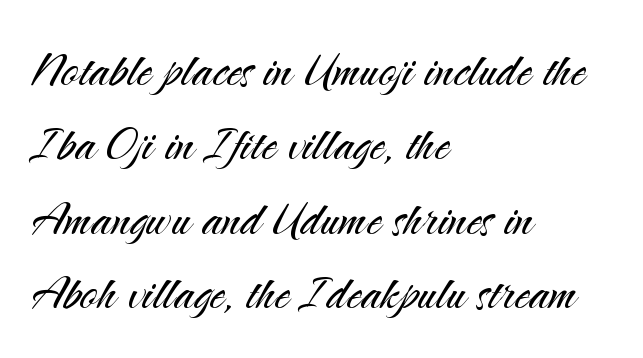
The image shows 60 px light sans-serif type; set left-aligned, line spacing 1.24x, normal letter spacing, not underlined; medium stroke contrast and a small x-height.
